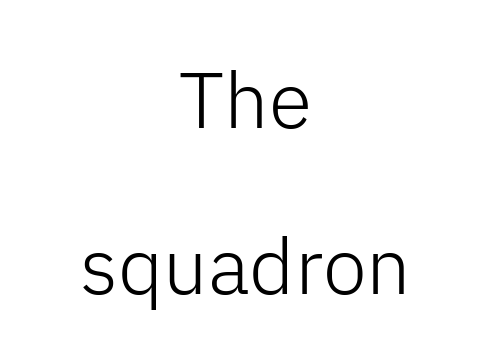
Between one letter and the next there's only the usual sliver of space. Typographically, this falls in the sans-serif category. Think of a printed novel: that variable character pitch is what you see here. Visually the block forms a symmetrical silhouette, jagged on both flanks. This sample trades compactness for vertical openness between lines. Heft: none added — not bold.
